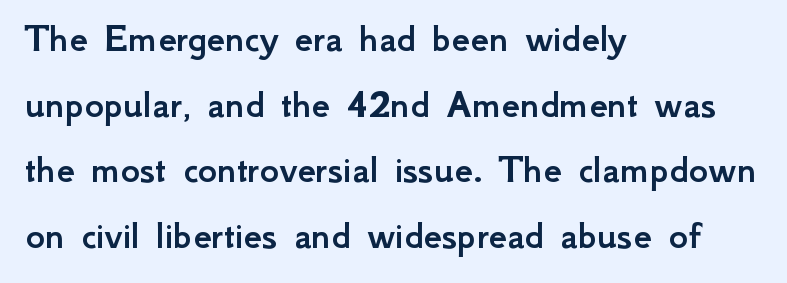
{"serif": "no", "italic": "no", "width": "normal", "stroke_contrast": "low", "x_height": "small", "monospaced": "no", "underline": "no", "align": "left", "line_spacing": "normal", "line_spacing_ratio": 1.6, "letter_spacing": "normal", "letter_spacing_em": 0.0, "glyph_px": 41}
